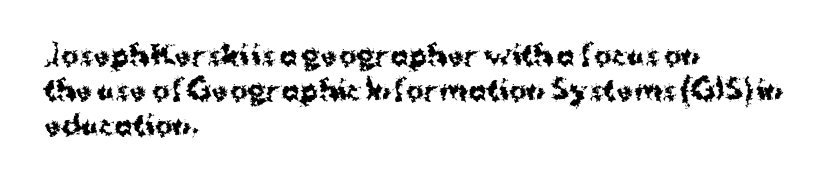
{"italic": "no", "bold": "yes", "underline": "no", "align": "left", "line_spacing": "normal", "line_spacing_ratio": 1.29, "letter_spacing": "normal", "letter_spacing_em": 0.0, "glyph_px": 27}
